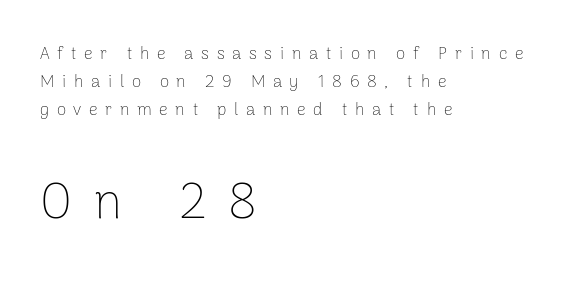
Stems and bowls with no extra thickness — not bold. You could only call the tracking loose — the letters float apart. Every row of glyphs begins at an identical x-position on the left. This sample uses an upright cut, with every glyph sitting square on the baseline.
